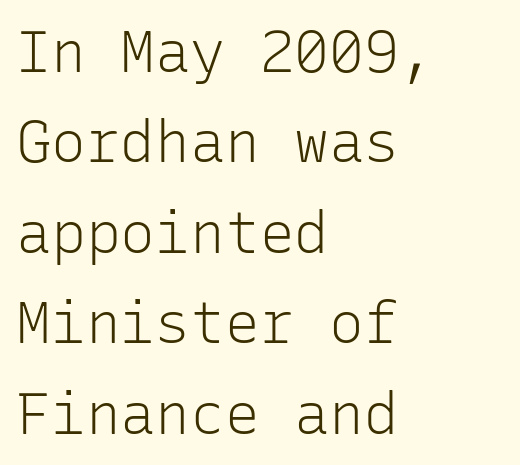
Is the block centered? No — it sits flush against the left margin. There is no visible air inserted between adjacent glyphs. The strokes are not fattened; the text isn't bold. The letters stand upright; this is a roman face. A typesetter would call this monospace, since all characters share one set width. To sum up the face: it is a sans, with no serifs.
